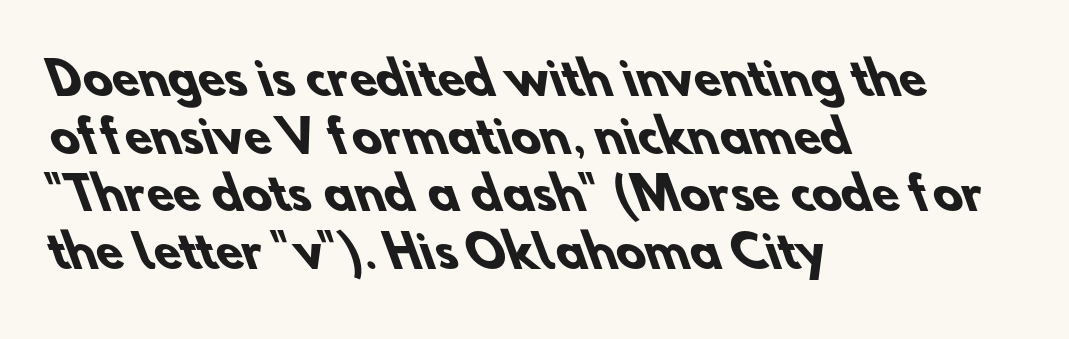
{"serif": "no", "bold": "yes", "weight": "heavy", "width": "normal", "stroke_contrast": "low", "x_height": "small", "monospaced": "no", "underline": "no", "align": "left", "line_spacing": "normal", "line_spacing_ratio": 1.31, "letter_spacing": "normal", "letter_spacing_em": 0.0, "glyph_px": 44}
